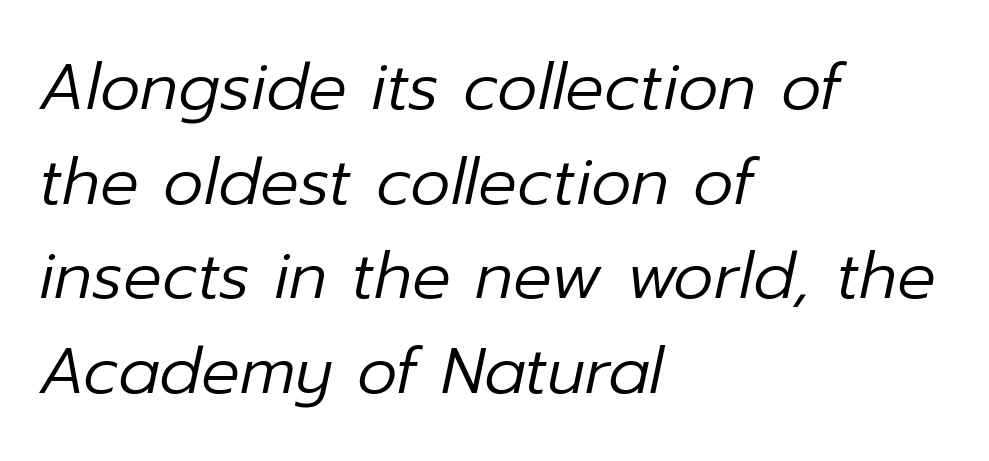
The image shows 64 px regular-weight type, italic (leaning right); set left-aligned, normal line spacing (1.48x), normal letter spacing, not underlined; low stroke contrast and a medium x-height.
